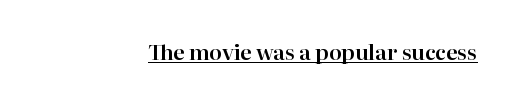
Q: Is the text italic (slanted)? A: No, it is upright.
Q: Is the text underlined? A: Yes.
Q: How is the paragraph aligned? A: Right-aligned.
Q: Is the spacing between letters normal or unusually wide? A: Normal.
